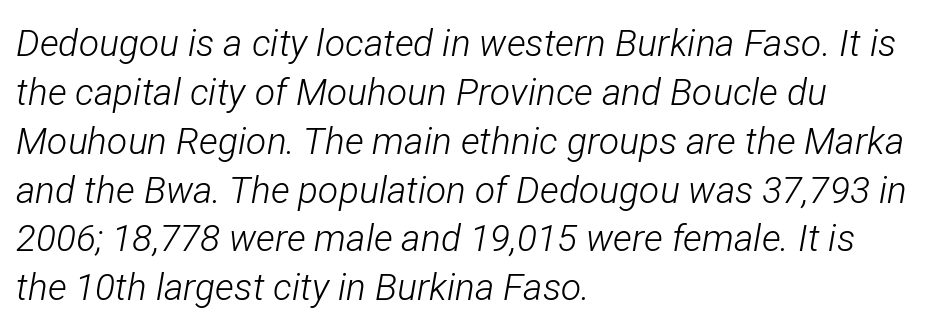
The image shows 37 px light, condensed type, italic (leaning right); set left-aligned, normal line spacing (1.32x), normal letter spacing, not underlined; low stroke contrast and a medium x-height.
